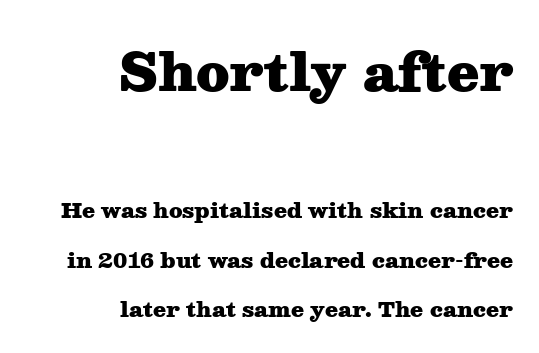
Q: Is the text bold? A: Yes.
Q: Is the text italic (slanted)? A: No, it is upright.
Q: Is the typeface a serif or a sans-serif typeface? A: Serif.
Q: Is the text underlined? A: No.
Q: How is the paragraph aligned? A: Right-aligned.
Q: Is the spacing between letters normal or unusually wide? A: Normal.
Q: Is the spacing between lines tight, normal or loose? A: Loose.
Q: Which block of text is set in a larger size, the first (top) or the second (bottom)? A: The first (top) one.
Q: Width (condensed, normal, or wide)? A: Wide.
Q: Stroke contrast? A: Medium.
Q: x-height? A: Medium.
Q: Monospaced? A: No.
